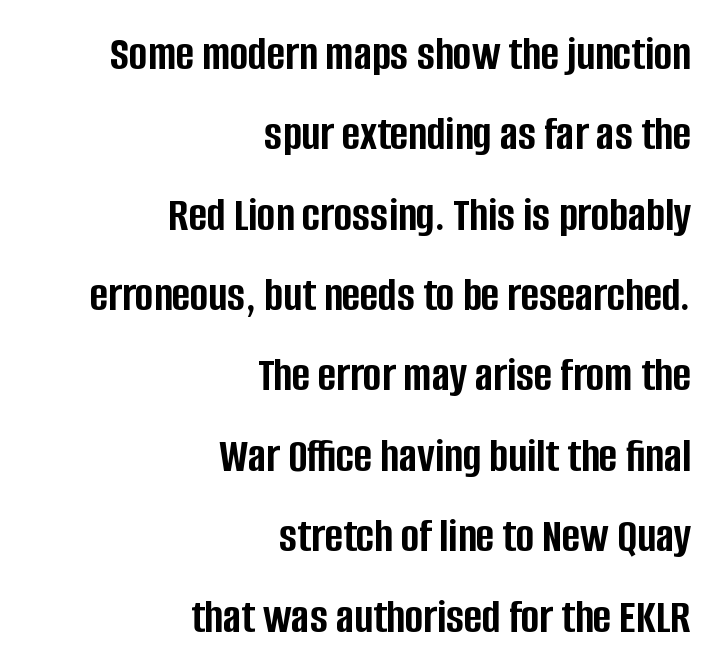
{"serif": "no", "italic": "no", "bold": "yes", "weight": "semibold", "width": "condensed", "stroke_contrast": "low", "x_height": "large", "monospaced": "no", "underline": "no", "align": "right", "line_spacing": "normal", "line_spacing_ratio": 1.64, "letter_spacing": "normal", "letter_spacing_em": 0.0, "glyph_px": 49}
